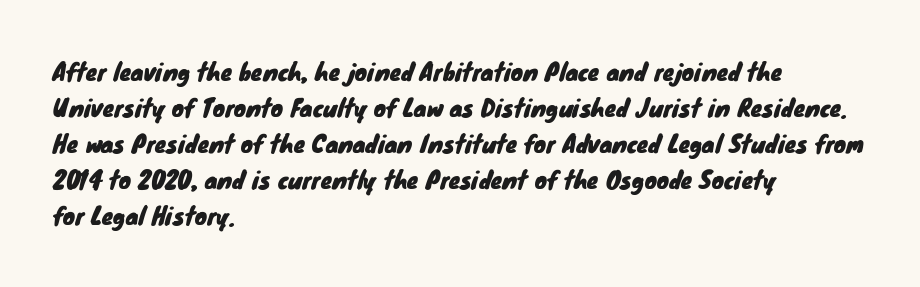
{"underline": "no", "align": "left", "line_spacing": "normal", "line_spacing_ratio": 1.57, "letter_spacing": "normal", "letter_spacing_em": 0.0, "glyph_px": 23}
